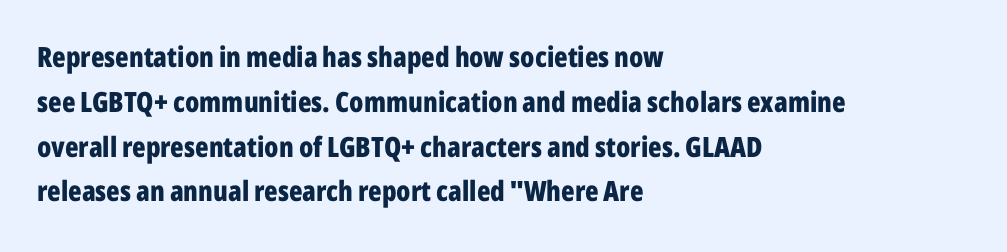
Q: Is the text bold? A: Yes.
Q: Is the text italic (slanted)? A: No, it is upright.
Q: Is the typeface a serif or a sans-serif typeface? A: Sans-serif.
Q: Is the text underlined? A: No.
Q: How is the paragraph aligned? A: Left-aligned.
Q: Is the spacing between letters normal or unusually wide? A: Normal.
Q: Is the spacing between lines tight, normal or loose? A: Normal.
Q: Width (condensed, normal, or wide)? A: Condensed.
Q: Stroke contrast? A: Low.
Q: x-height? A: Medium.
Q: Monospaced? A: No.
